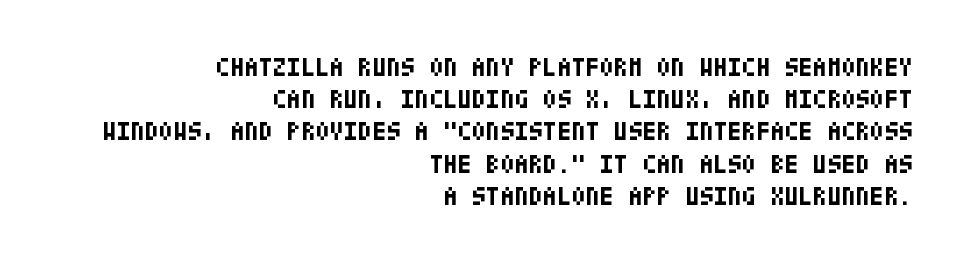
Italic? Not at all — the glyphs are vertical. Type without underlining. Notice how the passage keeps a crisp vertical edge on the right only. Here the glyphs are tracked normally, forming tight word shapes. Weight check: bold — yes, fully.
